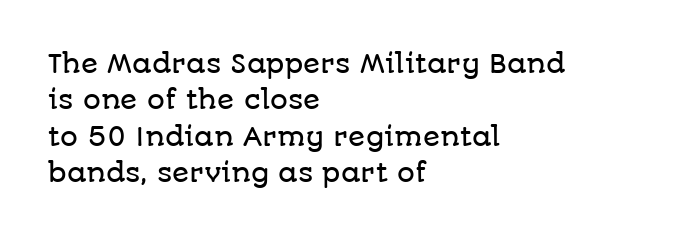
The image shows 25 px text type, upright; set left-aligned, normal line spacing (1.46x), normal letter spacing, not underlined.
